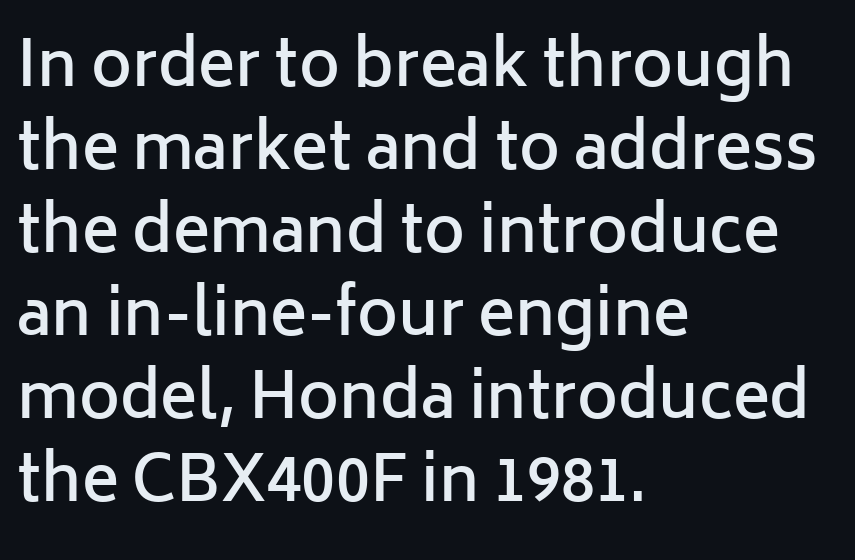
Q: Is the text bold? A: Semi-bold.
Q: Is the text italic (slanted)? A: No, it is upright.
Q: Is the typeface a serif or a sans-serif typeface? A: Sans-serif.
Q: Is the text underlined? A: No.
Q: How is the paragraph aligned? A: Left-aligned.
Q: Is the spacing between letters normal or unusually wide? A: Normal.
Q: Is the spacing between lines tight, normal or loose? A: Normal.
Q: Width (condensed, normal, or wide)? A: Normal.
Q: Stroke contrast? A: Low.
Q: x-height? A: Medium.
Q: Monospaced? A: No.
